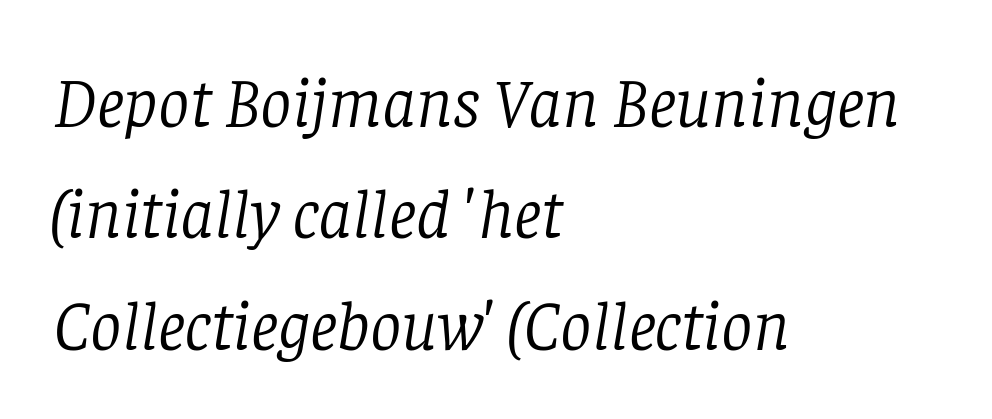
{"serif": "yes", "italic": "yes", "lean": "right", "slant_degrees": 8, "bold": "no", "weight": "light", "width": "normal", "stroke_contrast": "low", "x_height": "large", "monospaced": "no", "underline": "no", "align": "left", "line_spacing": "normal", "line_spacing_ratio": 1.59, "letter_spacing": "normal", "letter_spacing_em": 0.0, "glyph_px": 70}
